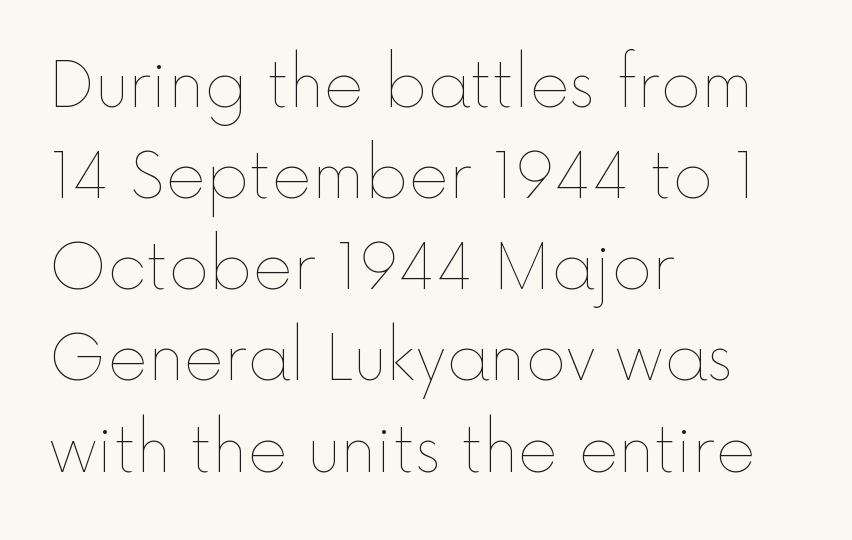
The compositor pushed each line to the left boundary. Whoever set this chose a conventional vertical rhythm. Observe the ordinary spacing: letters are neighbours, not strangers. Upright lettering throughout.
